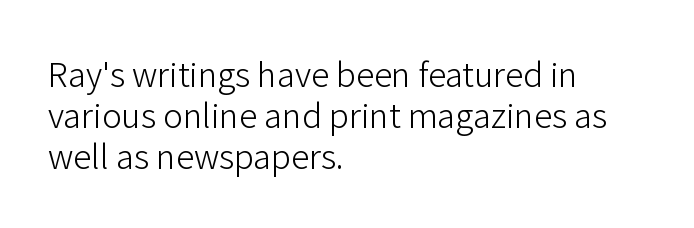
The image shows 33 px light sans-serif type, upright; set left-aligned, normal line spacing (1.25x), normal letter spacing, not underlined; low stroke contrast and a medium x-height.
